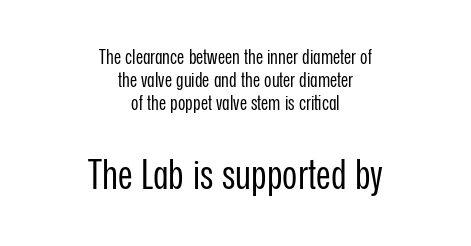
The image shows 41 px regular-weight, condensed sans-serif type, upright; set centered, line spacing 1.16x, normal letter spacing, not underlined; the second (bottom) block is 2.05x larger; low stroke contrast and a medium x-height.
